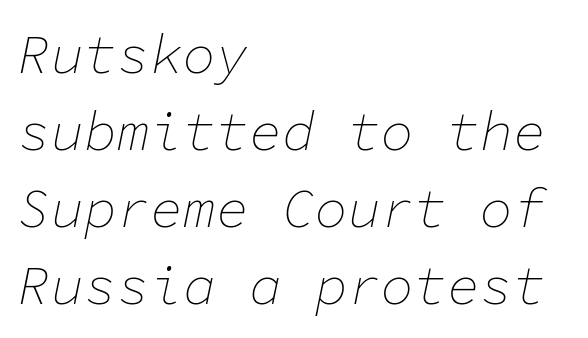
{"italic": "yes", "lean": "right", "slant_degrees": 11, "bold": "no", "weight": "thin", "width": "normal", "stroke_contrast": "low", "x_height": "medium", "monospaced": "yes", "underline": "no", "align": "left", "line_spacing": "normal", "line_spacing_ratio": 1.4, "letter_spacing": "normal", "letter_spacing_em": 0.0, "glyph_px": 55}
